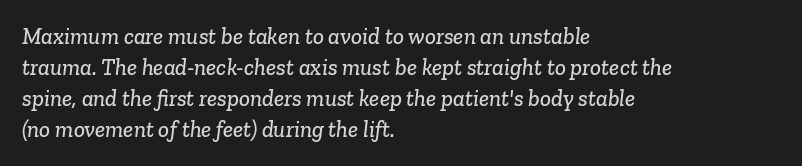
Q: Is the text underlined? A: No.
Q: How is the paragraph aligned? A: Left-aligned.
Q: Is the spacing between letters normal or unusually wide? A: Normal.
Q: Is the spacing between lines tight, normal or loose? A: Normal.
